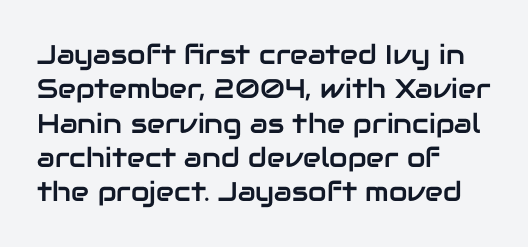
The image shows 27 px text type, upright; set left-aligned, normal line spacing (1.27x), normal letter spacing, not underlined.
